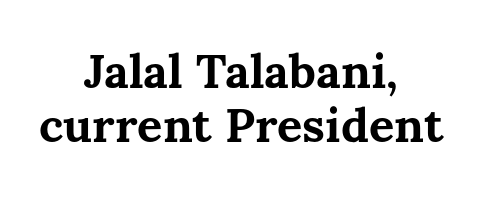
Anything drawn beneath the words? Only blank space. The text block is weighted toward neither margin, spreading evenly from the middle. Between one letter and the next there's only the usual sliver of space. Do the characters align in a grid? No, the font is proportional. Unlike italic type, these characters show no tilt at all. One glance says dense: line gaps are narrower than usual.
